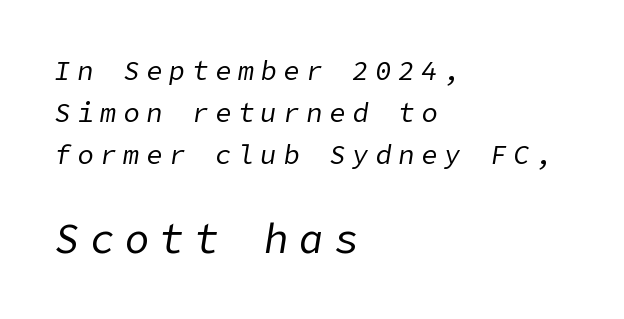
Q: Is the text bold? A: No.
Q: Is the text italic (slanted)? A: Yes, it leans right by about 9 degrees.
Q: Is the text underlined? A: No.
Q: How is the paragraph aligned? A: Left-aligned.
Q: Is the spacing between letters normal or unusually wide? A: Unusually wide.
Q: Is the spacing between lines tight, normal or loose? A: Normal.
Q: Which block of text is set in a larger size, the first (top) or the second (bottom)? A: The second (bottom) one.
Q: Width (condensed, normal, or wide)? A: Normal.
Q: Stroke contrast? A: Low.
Q: x-height? A: Medium.
